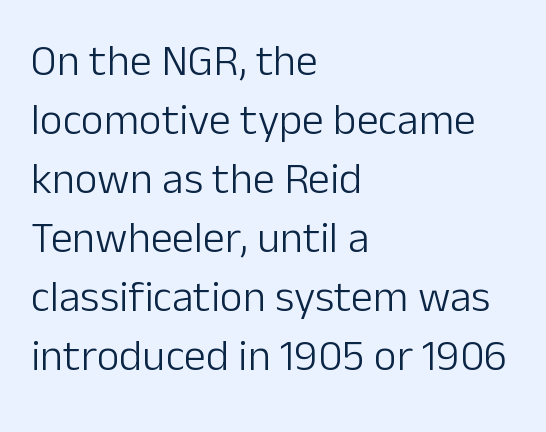
Character widths vary here, with narrow letters taking less room than wide ones. Ink coverage per letter is moderate at most. Typeset ragged right — the left edge is the straight one. Upright lettering throughout.
